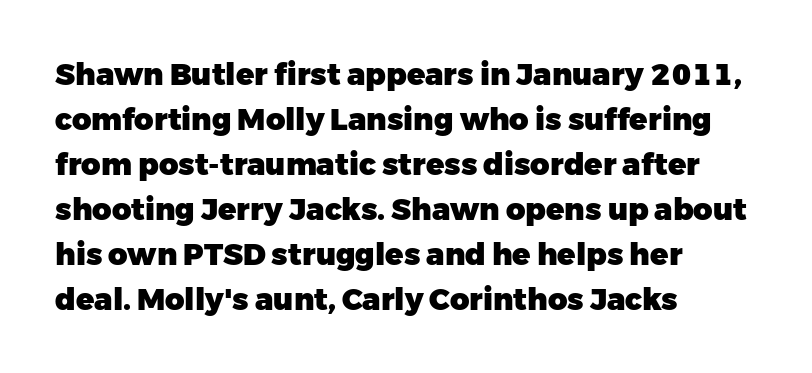
{"serif": "no", "italic": "no", "bold": "yes", "weight": "heavy", "width": "normal", "stroke_contrast": "low", "x_height": "medium", "monospaced": "no", "underline": "no", "align": "left", "line_spacing": "normal", "line_spacing_ratio": 1.5, "letter_spacing": "normal", "letter_spacing_em": 0.0, "glyph_px": 30}
